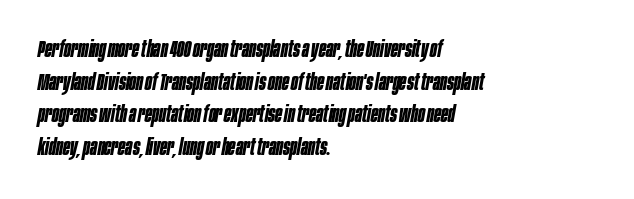
The glyphs look as if they've been sheared to an angle. Quick note: underline off. The rag falls on the right side of this text block. Is the type bold? Yes — the strokes are clearly thick and heavy. Leading: standard.
